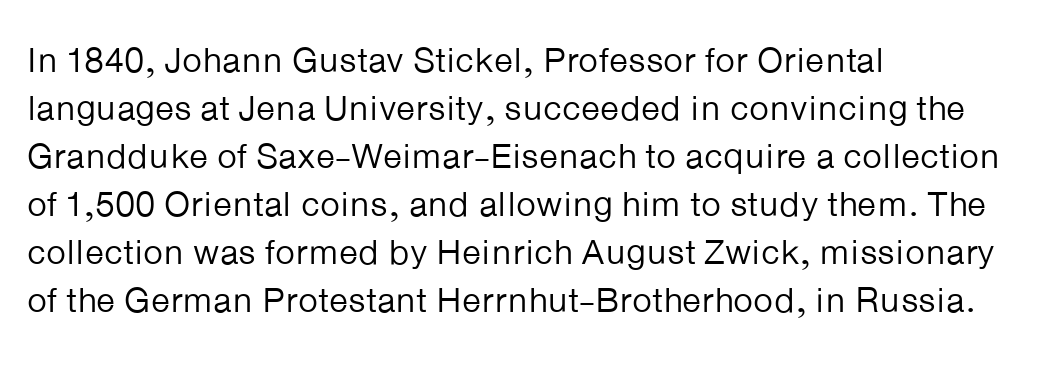
Q: Is the text bold? A: No.
Q: Is the text italic (slanted)? A: No, it is upright.
Q: Is the typeface a serif or a sans-serif typeface? A: Sans-serif.
Q: Is the text underlined? A: No.
Q: How is the paragraph aligned? A: Left-aligned.
Q: Is the spacing between letters normal or unusually wide? A: Normal.
Q: Is the spacing between lines tight, normal or loose? A: Normal.
Q: Width (condensed, normal, or wide)? A: Normal.
Q: Stroke contrast? A: Low.
Q: x-height? A: Medium.
Q: Monospaced? A: No.
